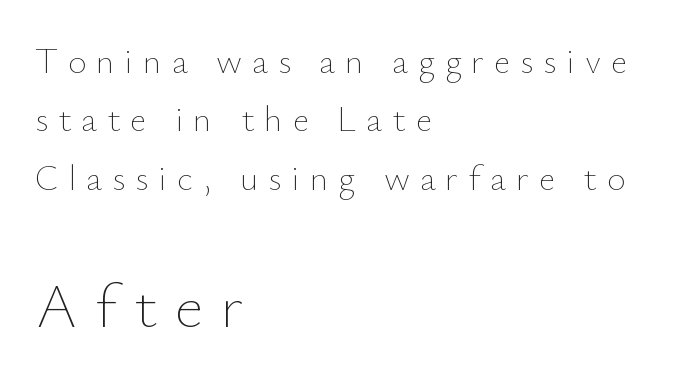
The image shows 63 px thin type, upright; set left-aligned, normal line spacing (1.62x), unusually wide letter spacing (+0.27 em), not underlined; the second (bottom) block is 1.75x larger; low stroke contrast and a small x-height.
